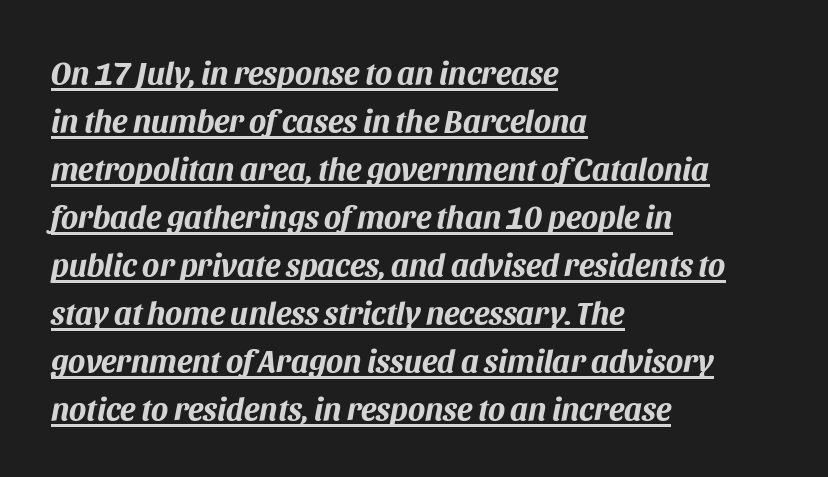
The image shows 32 px bold type, italic (leaning right); set left-aligned, normal line spacing (1.5x), normal letter spacing, underlined; medium stroke contrast and a large x-height.
